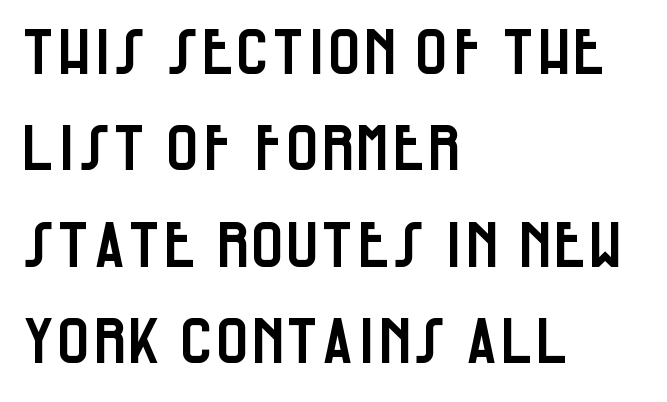
The passage shown stacks its lines at a standard gap. The horizontal fit of the characters is conventional and even. Designer's note — italics off, roman on. Note the varied advance widths — an 'i' is clearly narrower than an 'm'. Has an underline been added? It has not. Left-aligned paragraph, ragged on the right.
